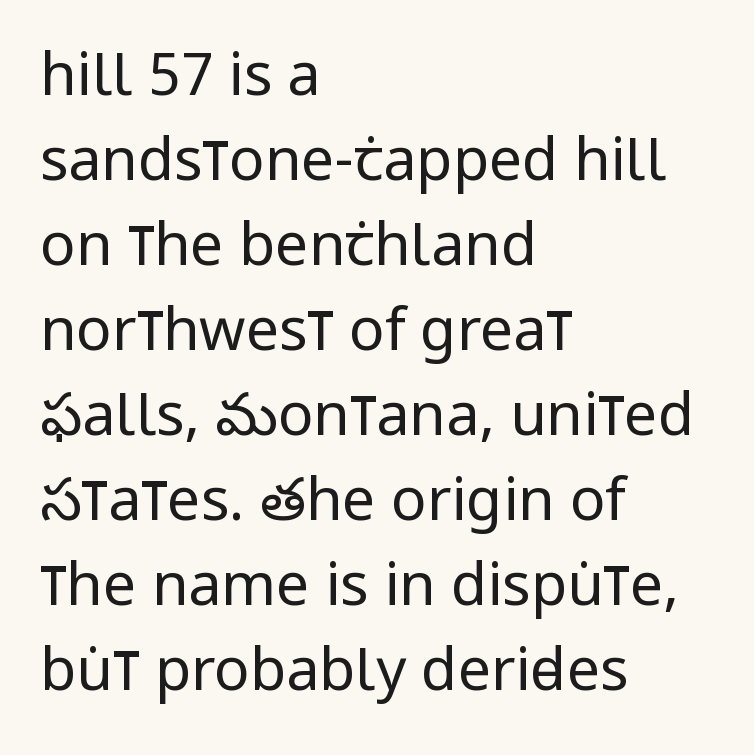
Q: Is the text bold? A: No.
Q: Is the text italic (slanted)? A: No, it is upright.
Q: Is the typeface a serif or a sans-serif typeface? A: Sans-serif.
Q: Is the text underlined? A: No.
Q: How is the paragraph aligned? A: Left-aligned.
Q: Is the spacing between letters normal or unusually wide? A: Normal.
Q: Is the spacing between lines tight, normal or loose? A: Normal.
Q: Width (condensed, normal, or wide)? A: Condensed.
Q: Stroke contrast? A: Low.
Q: x-height? A: Large.
Q: Monospaced? A: No.
